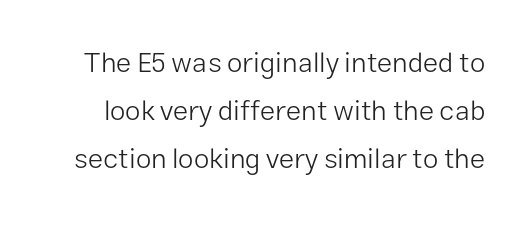
Q: Is the text bold? A: No.
Q: Is the text italic (slanted)? A: No, it is upright.
Q: Is the typeface a serif or a sans-serif typeface? A: Sans-serif.
Q: Is the text underlined? A: No.
Q: Is the spacing between letters normal or unusually wide? A: Normal.
Q: Width (condensed, normal, or wide)? A: Normal.
Q: Stroke contrast? A: Low.
Q: x-height? A: Medium.
Q: Monospaced? A: No.
